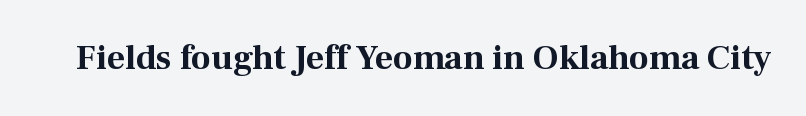
The image shows 35 px bold serif type, upright; set normal letter spacing, not underlined; medium stroke contrast and a medium x-height.
